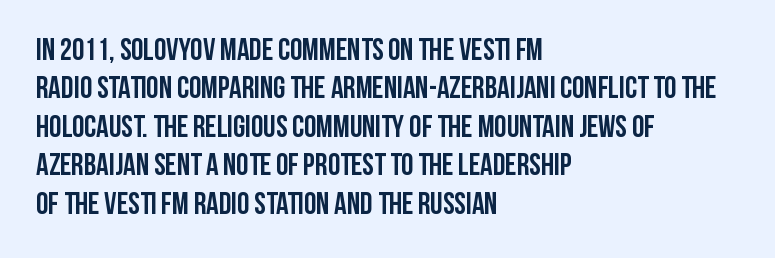
Q: Is the text bold? A: Yes.
Q: Is the text italic (slanted)? A: No, it is upright.
Q: Is the typeface a serif or a sans-serif typeface? A: Sans-serif.
Q: Is the text underlined? A: No.
Q: How is the paragraph aligned? A: Left-aligned.
Q: Is the spacing between letters normal or unusually wide? A: Normal.
Q: Width (condensed, normal, or wide)? A: Condensed.
Q: Stroke contrast? A: Low.
Q: x-height? A: Large.
Q: Monospaced? A: No.
